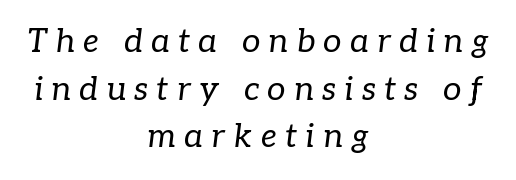
Small tapered or slab feet sit at the stroke ends, so this counts as serif. Characters are canted at an angle relative to the baseline's perpendicular. Do the characters align in a grid? No, the font is proportional. You could only call the tracking loose — the letters float apart. Short and long lines alike share a common midpoint.
